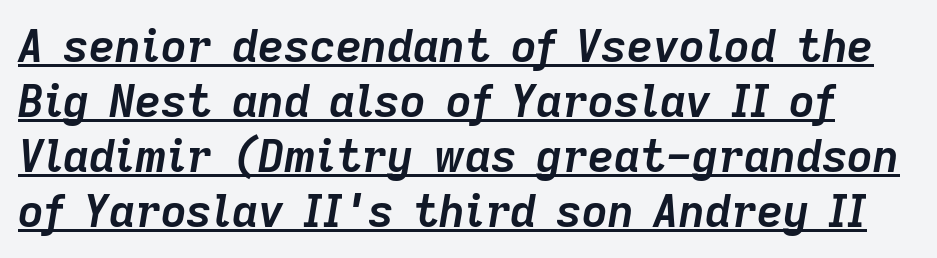
{"italic": "yes", "lean": "right", "slant_degrees": 9, "bold": "yes", "weight": "semibold", "width": "normal", "stroke_contrast": "low", "x_height": "medium", "monospaced": "no", "underline": "yes", "line_spacing_ratio": 1.22, "letter_spacing": "normal", "letter_spacing_em": 0.0, "glyph_px": 45}
